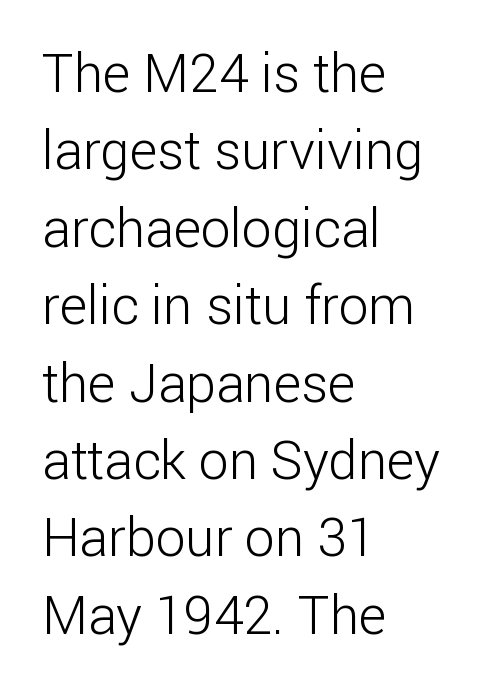
{"serif": "no", "italic": "no", "bold": "no", "weight": "light", "width": "normal", "stroke_contrast": "low", "x_height": "medium", "monospaced": "no", "underline": "no", "align": "left", "line_spacing": "normal", "line_spacing_ratio": 1.46, "letter_spacing": "normal", "letter_spacing_em": 0.0, "glyph_px": 53}
